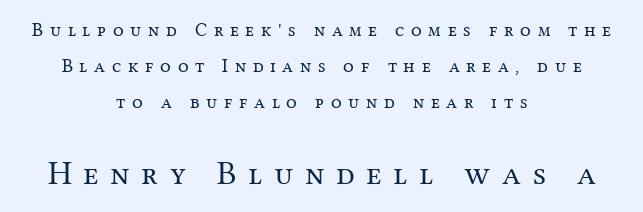
Q: Is the text bold? A: No.
Q: Is the text italic (slanted)? A: No, it is upright.
Q: Is the typeface a serif or a sans-serif typeface? A: Serif.
Q: Is the text underlined? A: No.
Q: How is the paragraph aligned? A: Centered.
Q: Is the spacing between letters normal or unusually wide? A: Unusually wide.
Q: Is the spacing between lines tight, normal or loose? A: Loose.
Q: Which block of text is set in a larger size, the first (top) or the second (bottom)? A: The second (bottom) one.
Q: Width (condensed, normal, or wide)? A: Normal.
Q: Stroke contrast? A: Medium.
Q: x-height? A: Medium.
Q: Monospaced? A: No.
